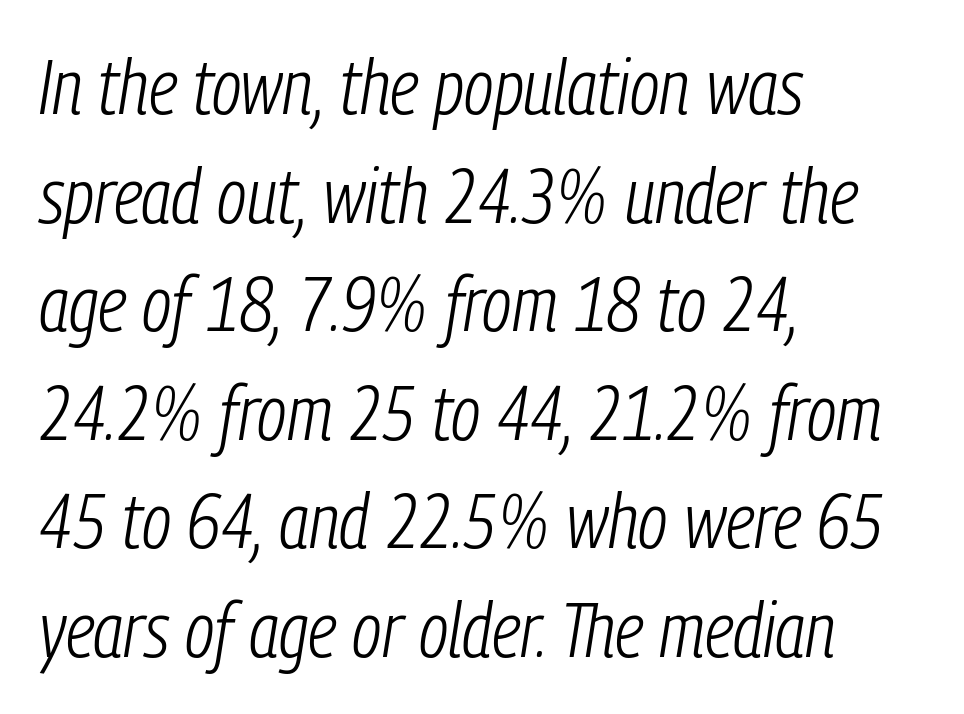
{"italic": "yes", "lean": "right", "slant_degrees": 9, "bold": "no", "weight": "light", "width": "condensed", "stroke_contrast": "low", "x_height": "medium", "monospaced": "no", "underline": "no", "align": "left", "line_spacing": "normal", "line_spacing_ratio": 1.41, "letter_spacing": "normal", "letter_spacing_em": 0.0, "glyph_px": 77}
